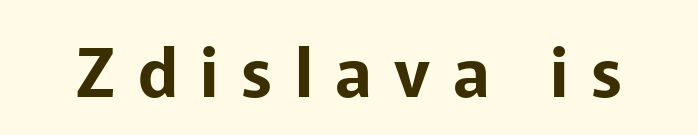
{"serif": "no", "italic": "no", "width": "normal", "stroke_contrast": "low", "x_height": "medium", "monospaced": "no", "underline": "no", "letter_spacing": "wide", "letter_spacing_em": 0.33, "glyph_px": 68}
